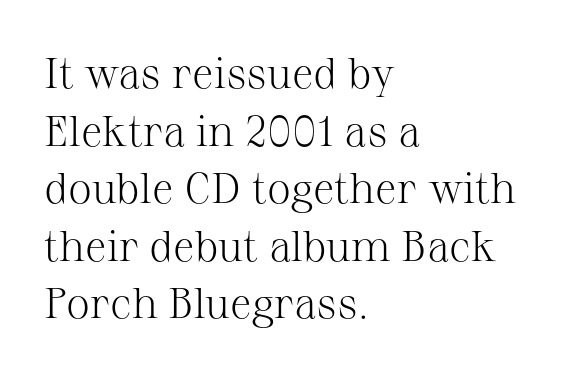
The image shows 43 px light serif type, upright; set left-aligned, normal line spacing (1.34x), normal letter spacing, not underlined; medium stroke contrast and a medium x-height.
